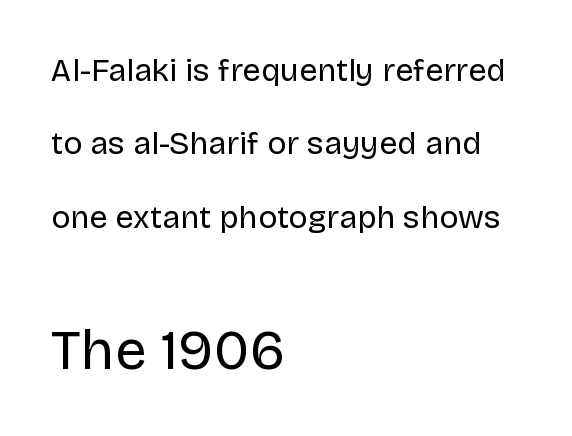
The image shows 56 px regular-weight sans-serif type, upright; set left-aligned, loose line spacing (2.29x), normal letter spacing, not underlined; the second (bottom) block is 1.75x larger; low stroke contrast and a large x-height.
